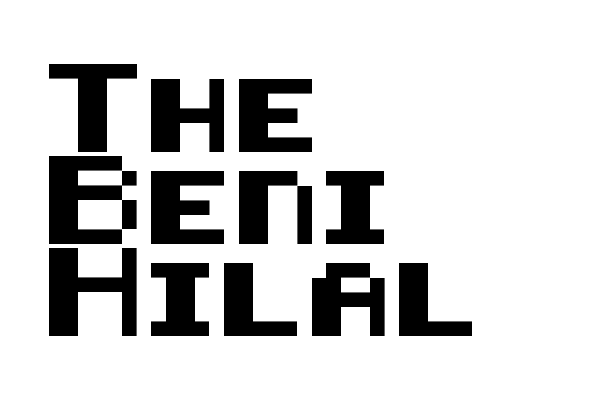
{"serif": "no", "italic": "no", "width": "normal", "stroke_contrast": "medium", "x_height": "large", "underline": "no", "align": "left", "line_spacing": "normal", "line_spacing_ratio": 1.26, "letter_spacing": "normal", "letter_spacing_em": 0.0, "glyph_px": 73}
